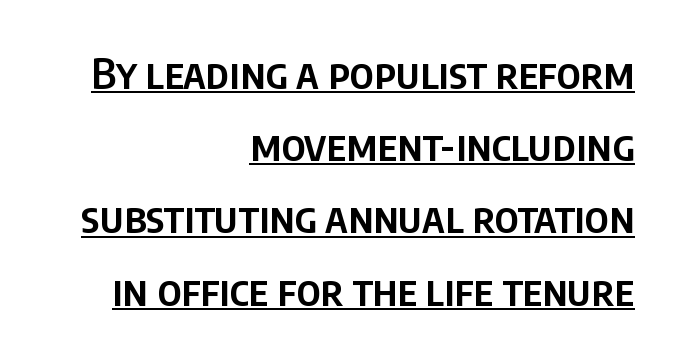
This sample uses plain, unmodified letter spacing. One-word summary of the alignment: right. I'd call this a sans setting — the letters go barefoot. Posture: vertical. What weight is shown? A semibold, between regular and bold.
